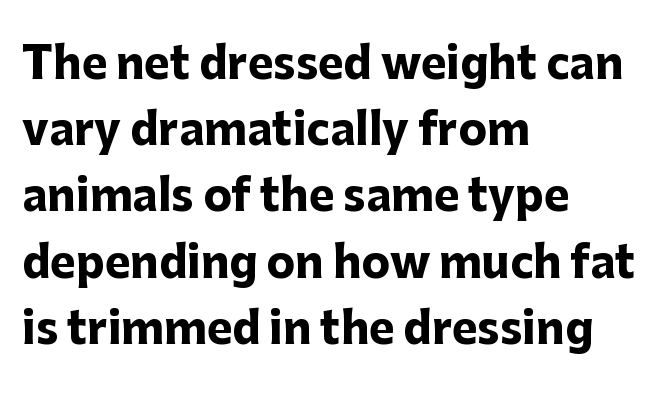
The area under the type is left untouched. Proportional: the letters do not fall into vertical columns. Caption: bold face, heavy strokes. How are the letters spaced? Ordinarily, with no added tracking. The axis of the letterforms is exactly vertical.
